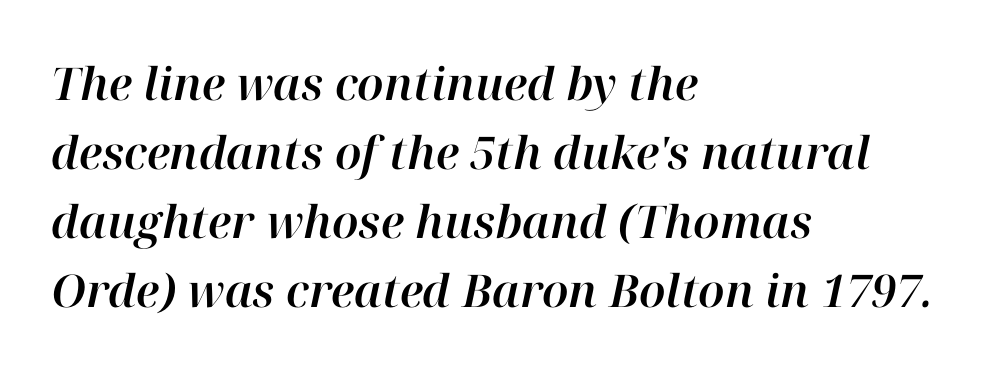
A clean baseline with only descenders dipping below it. Slant detected: the letters are inclined. Left-aligned paragraph, ragged on the right. Note the varied advance widths — an 'i' is clearly narrower than an 'm'. The space between consecutive lines is moderate.
